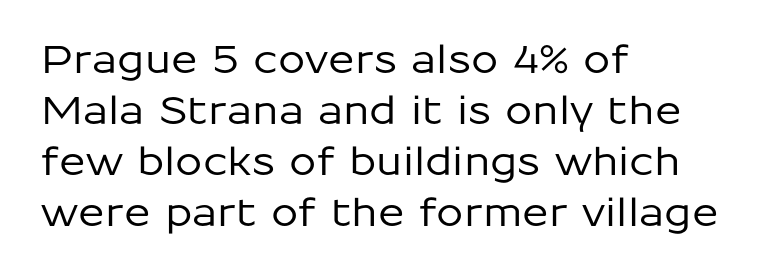
Q: Is the text italic (slanted)? A: No, it is upright.
Q: Is the typeface a serif or a sans-serif typeface? A: Sans-serif.
Q: Is the text underlined? A: No.
Q: How is the paragraph aligned? A: Left-aligned.
Q: Is the spacing between letters normal or unusually wide? A: Normal.
Q: Is the spacing between lines tight, normal or loose? A: Normal.
Q: Width (condensed, normal, or wide)? A: Normal.
Q: Stroke contrast? A: Low.
Q: x-height? A: Medium.
Q: Monospaced? A: No.
